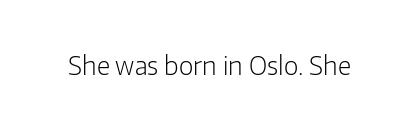
The rendering keeps characters at their native spacing. The font sits on the lighter half of the weight spectrum, regular included. Quick note: underline off. Is there any slant? The stems are plumb.
